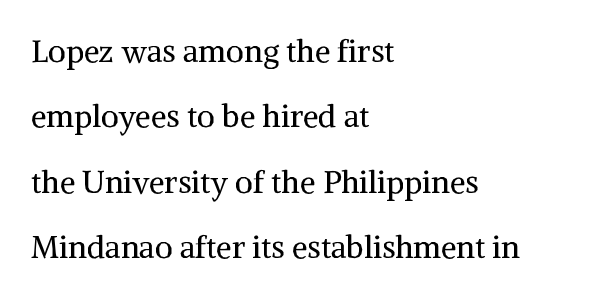
{"serif": "yes", "italic": "no", "bold": "no", "weight": "regular", "width": "normal", "stroke_contrast": "medium", "x_height": "medium", "monospaced": "no", "underline": "no", "align": "left", "line_spacing": "loose", "line_spacing_ratio": 2.11, "letter_spacing": "normal", "letter_spacing_em": 0.0, "glyph_px": 31}
